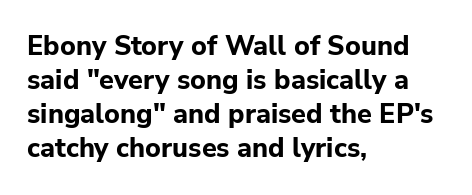
Q: Is the text bold? A: Yes.
Q: Is the text italic (slanted)? A: No, it is upright.
Q: Is the text underlined? A: No.
Q: How is the paragraph aligned? A: Left-aligned.
Q: Is the spacing between letters normal or unusually wide? A: Normal.
Q: Is the spacing between lines tight, normal or loose? A: Normal.
